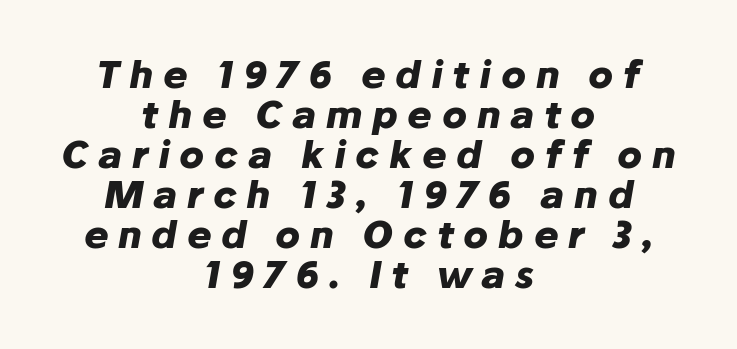
Q: Is the text bold? A: Yes.
Q: Is the text italic (slanted)? A: Yes, it leans right by about 10 degrees.
Q: Is the text underlined? A: No.
Q: How is the paragraph aligned? A: Centered.
Q: Is the spacing between letters normal or unusually wide? A: Unusually wide.
Q: Is the spacing between lines tight, normal or loose? A: Tight.
Q: Width (condensed, normal, or wide)? A: Normal.
Q: Stroke contrast? A: Low.
Q: x-height? A: Medium.
Q: Monospaced? A: No.
